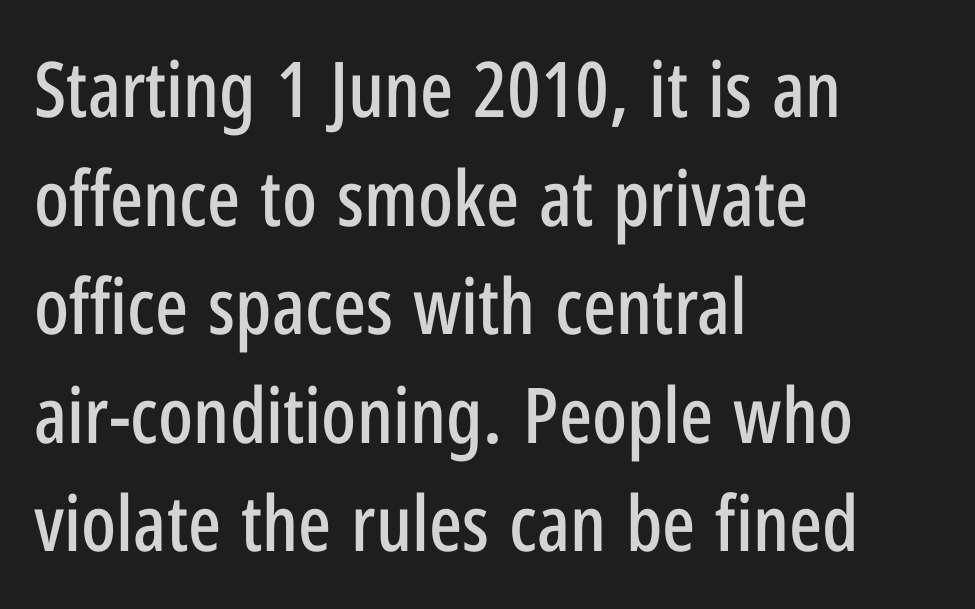
Quick note: interline space is typical. Examine the stroke ends and you'll find no serifs. The space directly below the letters is spotless. These lines are rendered in a variable-pitch font. A student would call this left alignment; a typographer would say flush left, rag right.
